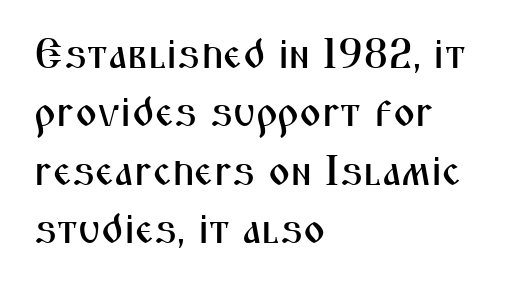
{"serif": "no", "italic": "no", "width": "condensed", "stroke_contrast": "medium", "x_height": "medium", "monospaced": "no", "underline": "no", "align": "left", "line_spacing": "normal", "line_spacing_ratio": 1.39, "letter_spacing": "normal", "letter_spacing_em": 0.0, "glyph_px": 42}
